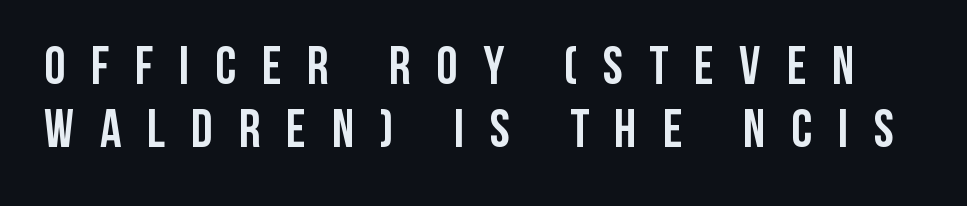
The words here are not underlined. Looks like regular typesetting: each glyph gets only the width it needs. Caption: expanded tracking, letters set apart. Type style note: lacks serifs.
